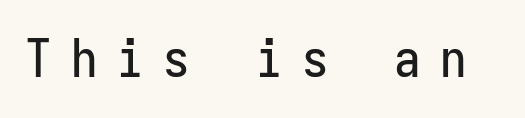
{"serif": "no", "italic": "no", "width": "condensed", "stroke_contrast": "low", "x_height": "medium", "monospaced": "yes", "underline": "no", "letter_spacing": "wide", "letter_spacing_em": 0.37, "glyph_px": 53}
